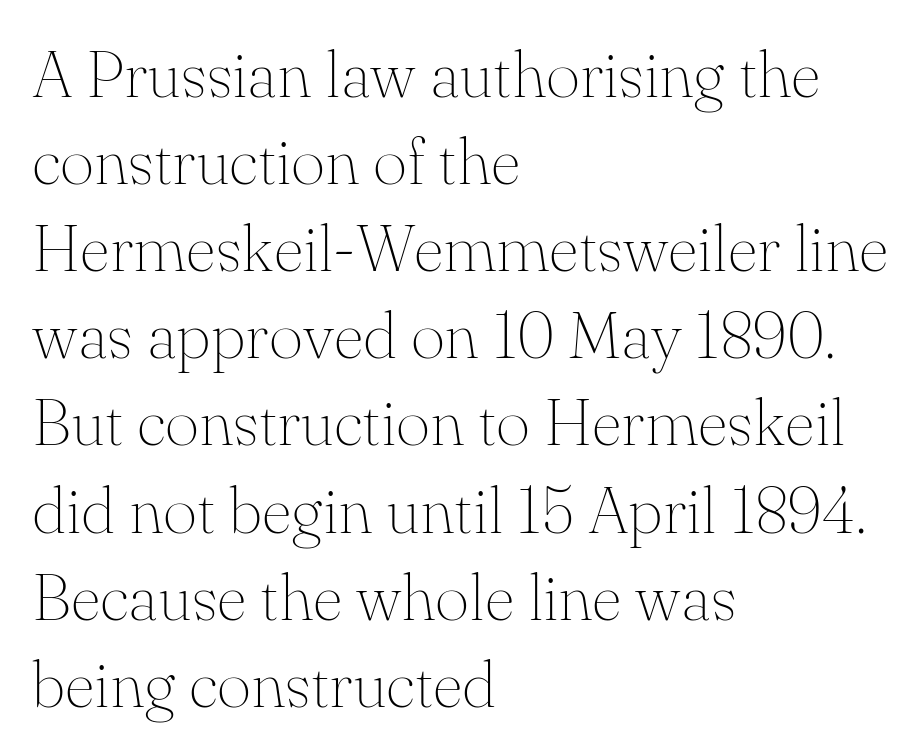
The image shows 66 px thin serif type, upright; set left-aligned, normal line spacing (1.32x), normal letter spacing, not underlined; medium stroke contrast and a small x-height.
